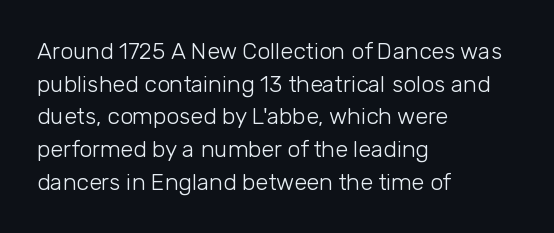
Characters follow at the spacing the type designer built in. The letterforms sit at book weight or below. Rendered with straight, roman letterforms. The rows are spaced the way most documents space them. The strip under each line holds only bare page.
